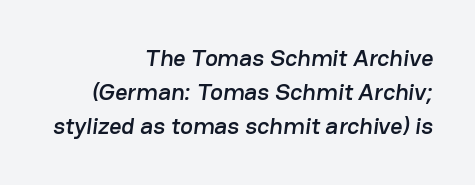
Each new line begins a customary step beneath the previous one. The passage is arranged like a letterhead date or caption credit — flush right. Letter spacing: default. The baseline area is clear.
